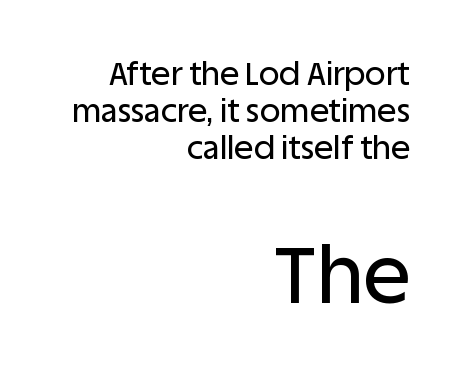
Q: Is the text italic (slanted)? A: No, it is upright.
Q: Is the typeface a serif or a sans-serif typeface? A: Sans-serif.
Q: Is the text underlined? A: No.
Q: How is the paragraph aligned? A: Right-aligned.
Q: Is the spacing between letters normal or unusually wide? A: Normal.
Q: Which block of text is set in a larger size, the first (top) or the second (bottom)? A: The second (bottom) one.
Q: Width (condensed, normal, or wide)? A: Normal.
Q: Stroke contrast? A: Low.
Q: x-height? A: Large.
Q: Monospaced? A: No.
